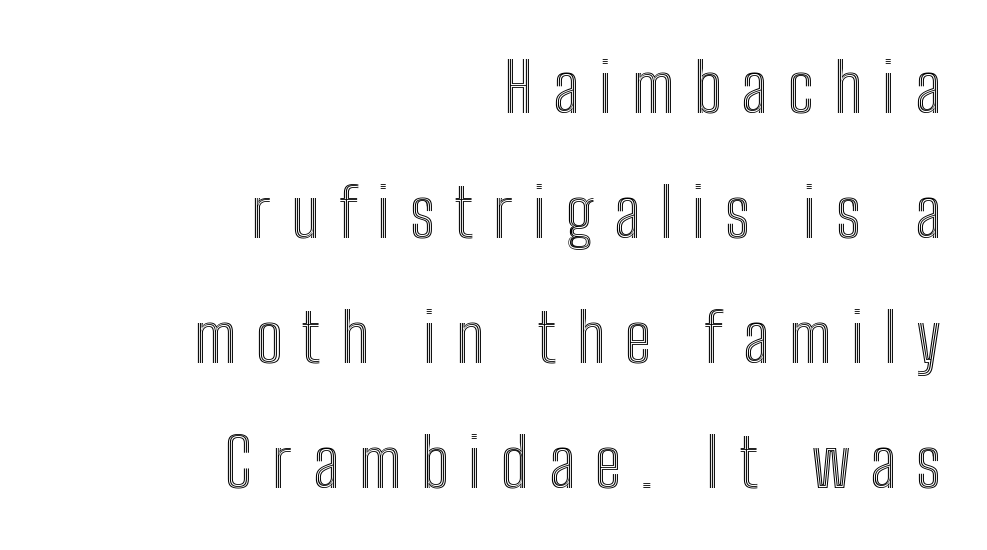
Q: Is the text italic (slanted)? A: No, it is upright.
Q: Is the text underlined? A: No.
Q: How is the paragraph aligned? A: Right-aligned.
Q: Is the spacing between letters normal or unusually wide? A: Unusually wide.
Q: Width (condensed, normal, or wide)? A: Condensed.
Q: x-height? A: Medium.
Q: Monospaced? A: No.
